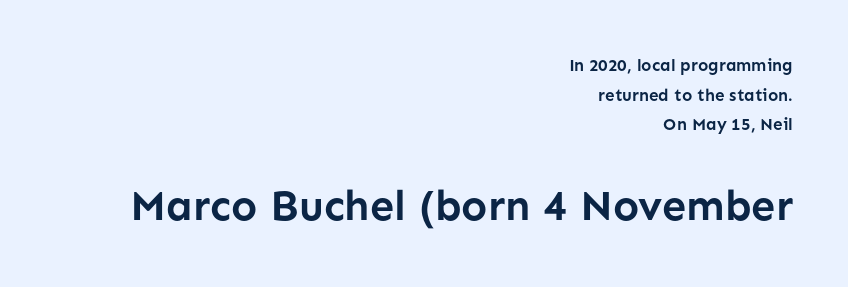
{"serif": "no", "italic": "no", "bold": "yes", "weight": "semibold", "width": "normal", "stroke_contrast": "low", "x_height": "medium", "monospaced": "no", "underline": "no", "align": "right", "line_spacing_ratio": 1.75, "letter_spacing": "normal", "letter_spacing_em": 0.0, "larger_block": "second", "size_ratio": 2.53, "glyph_px": 43}
